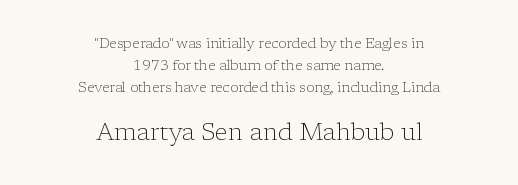
Q: Is the text bold? A: No.
Q: Is the text italic (slanted)? A: No, it is upright.
Q: Is the text underlined? A: No.
Q: How is the paragraph aligned? A: Centered.
Q: Is the spacing between letters normal or unusually wide? A: Normal.
Q: Is the spacing between lines tight, normal or loose? A: Normal.
Q: Which block of text is set in a larger size, the first (top) or the second (bottom)? A: The second (bottom) one.
